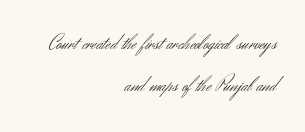
Notice the wide empty band between every row — that's loose leading. Nothing unusual about the tracking: characters are spaced as the font intends. Weight: in the light-to-regular range. Honestly, there is no underline to notice here at all. Layout note: lines flush right.
